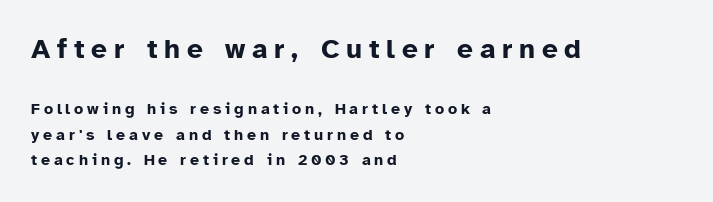
The image shows 28 px bold sans-serif type, upright; set left-aligned, normal line spacing (1.6x), unusually wide letter spacing (+0.24 em), not underlined; the first (top) block is 1.75x larger; low stroke contrast and a medium x-height.
